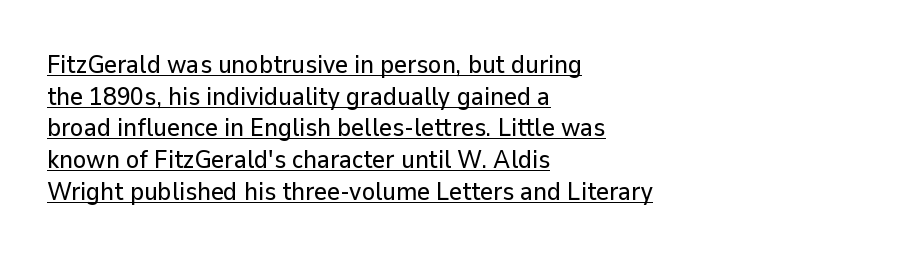
{"italic": "no", "underline": "yes", "align": "left", "line_spacing": "normal", "line_spacing_ratio": 1.27, "letter_spacing": "normal", "letter_spacing_em": 0.0, "glyph_px": 25}
